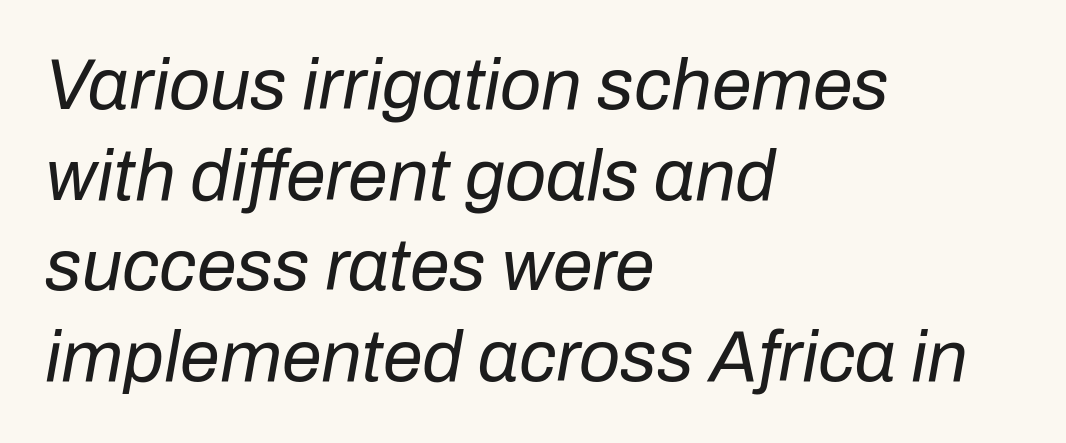
Do the characters align in a grid? No, the font is proportional. All the whitespace from short lines collects on the right. Caption: standard tracking, unaltered. Caption: face not bold, strokes unweighted. The line-height multiplier appears to be the usual default.
